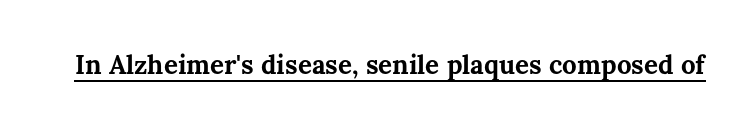
The image shows 26 px bold type, upright; set normal letter spacing, underlined.
